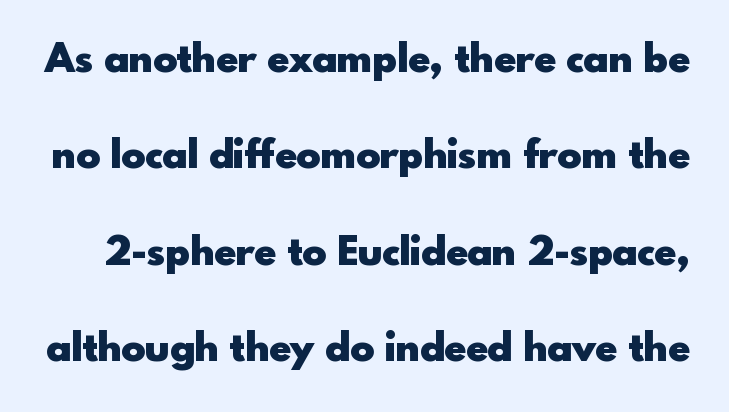
Short note: letters normally spaced. Tall strokes in this sample are plumb rather than angled. Interline gaps are noticeably wide in this sample. The passage shown is not underscored anywhere. Spacing verdict: proportional, widths tailored to each character. Examine the stroke ends and you'll find no serifs.
